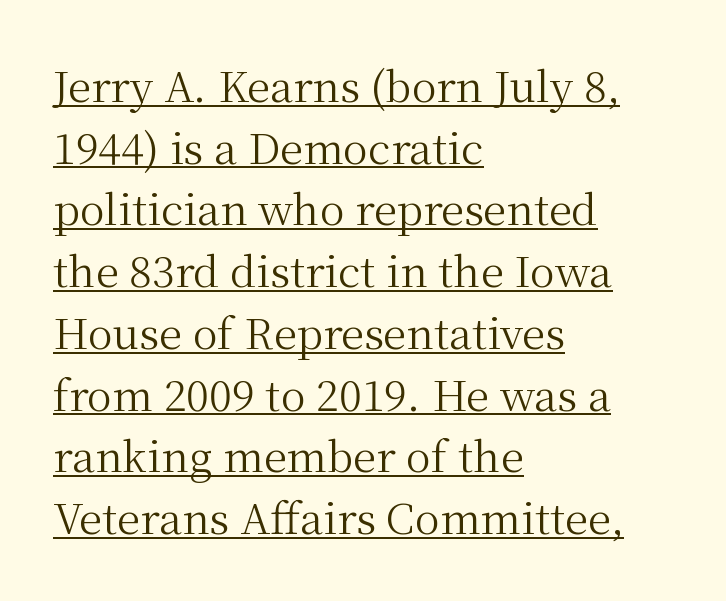
The image shows 42 px regular-weight serif type, upright; set left-aligned, normal line spacing (1.47x), normal letter spacing, underlined; medium stroke contrast and a medium x-height.
